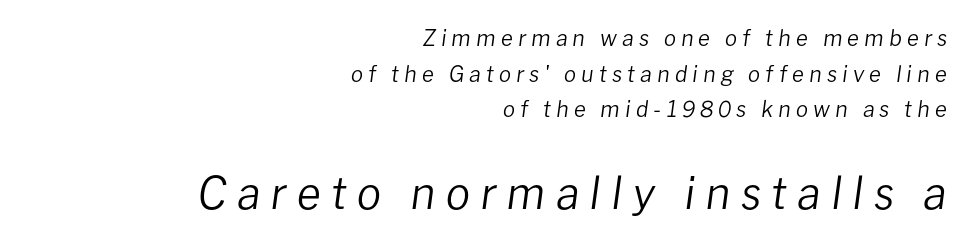
Q: Is the text bold? A: No.
Q: Is the text italic (slanted)? A: Yes, it leans right by about 8 degrees.
Q: Is the text underlined? A: No.
Q: How is the paragraph aligned? A: Right-aligned.
Q: Is the spacing between letters normal or unusually wide? A: Unusually wide.
Q: Is the spacing between lines tight, normal or loose? A: Normal.
Q: Which block of text is set in a larger size, the first (top) or the second (bottom)? A: The second (bottom) one.
Q: Width (condensed, normal, or wide)? A: Normal.
Q: Stroke contrast? A: Low.
Q: x-height? A: Medium.
Q: Monospaced? A: No.
